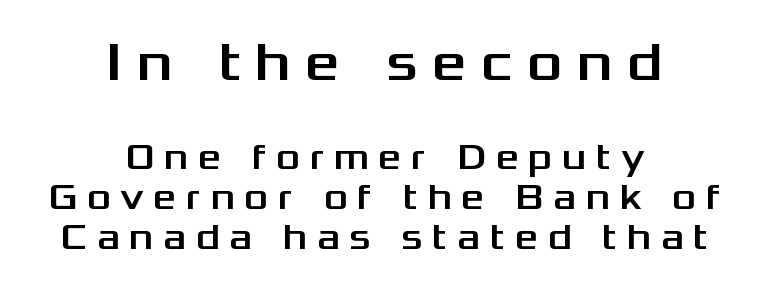
These lines are centered, leaving both edges ragged. Vertical strokes here are truly vertical. The composition opens big and finishes small. Between one letter and the next there's a generous, obvious gap.
